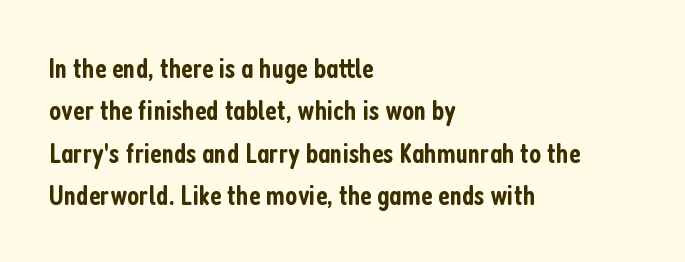
The image shows 29 px semibold, condensed sans-serif type, upright; set left-aligned, normal line spacing (1.46x), normal letter spacing, not underlined; low stroke contrast and a medium x-height.
